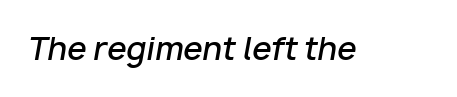
{"italic": "yes", "lean": "right", "slant_degrees": 10, "bold": "semi", "weight": "semibold", "width": "normal", "stroke_contrast": "low", "x_height": "medium", "monospaced": "no", "underline": "no", "letter_spacing": "normal", "letter_spacing_em": 0.0, "glyph_px": 31}
